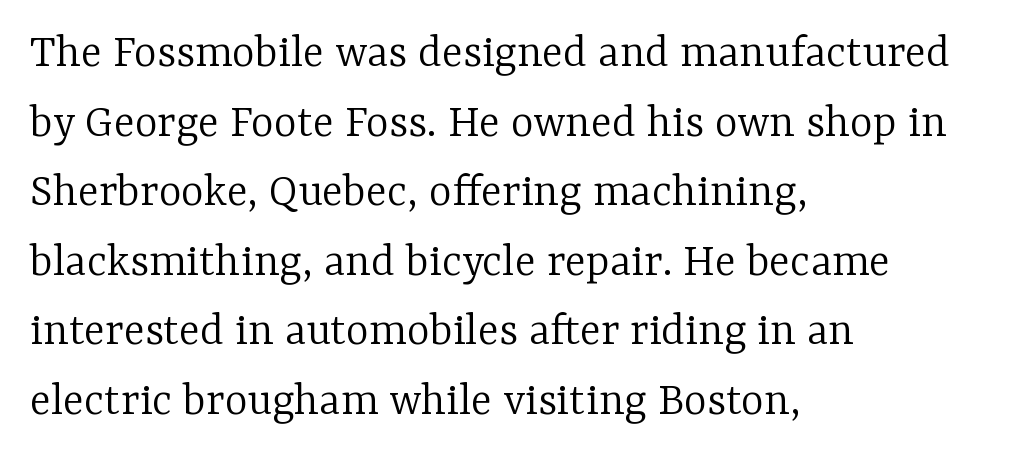
{"serif": "yes", "italic": "no", "bold": "no", "weight": "light", "width": "normal", "stroke_contrast": "low", "x_height": "medium", "monospaced": "no", "underline": "no", "align": "left", "line_spacing": "normal", "line_spacing_ratio": 1.42, "letter_spacing": "normal", "letter_spacing_em": 0.0, "glyph_px": 49}
